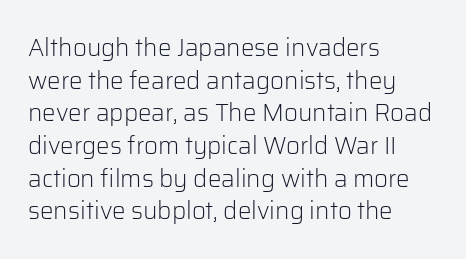
The image shows 24 px text type, upright; set left-aligned, normal line spacing (1.36x), normal letter spacing, not underlined.
